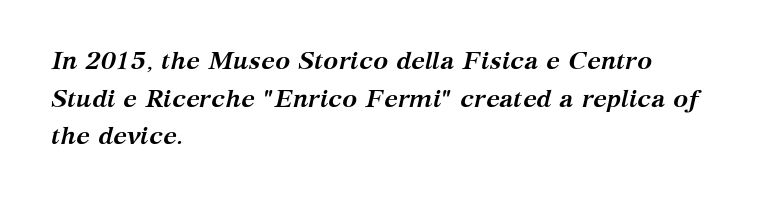
{"italic": "yes", "lean": "right", "slant_degrees": 12, "bold": "yes", "underline": "no", "align": "left", "line_spacing": "normal", "line_spacing_ratio": 1.51, "letter_spacing": "normal", "letter_spacing_em": 0.0, "glyph_px": 25}
